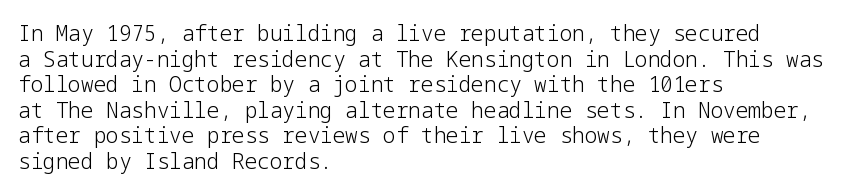
Q: Is the text bold? A: No.
Q: Is the text italic (slanted)? A: No, it is upright.
Q: Is the text underlined? A: No.
Q: How is the paragraph aligned? A: Left-aligned.
Q: Is the spacing between letters normal or unusually wide? A: Normal.
